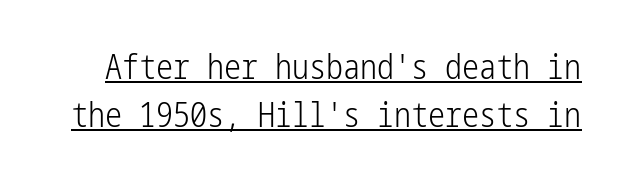
Q: Is the text bold? A: No.
Q: Is the text italic (slanted)? A: No, it is upright.
Q: Is the typeface a serif or a sans-serif typeface? A: Sans-serif.
Q: Is the text underlined? A: Yes.
Q: Is the spacing between letters normal or unusually wide? A: Normal.
Q: Is the spacing between lines tight, normal or loose? A: Normal.
Q: Width (condensed, normal, or wide)? A: Condensed.
Q: Stroke contrast? A: Low.
Q: x-height? A: Medium.
